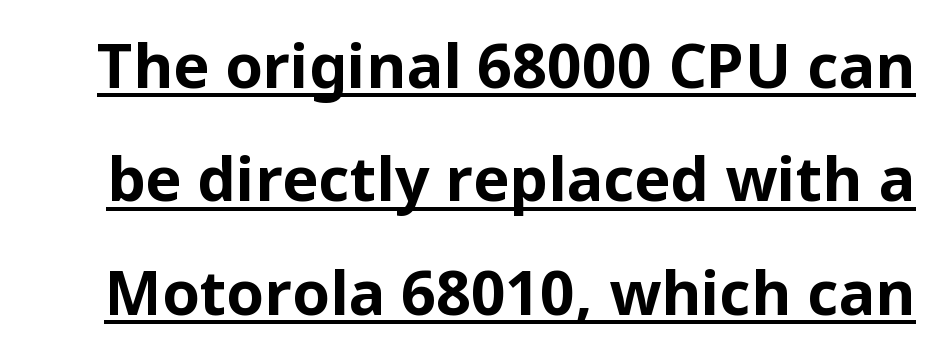
Q: Is the text bold? A: Yes.
Q: Is the text italic (slanted)? A: No, it is upright.
Q: Is the typeface a serif or a sans-serif typeface? A: Sans-serif.
Q: Is the text underlined? A: Yes.
Q: Is the spacing between letters normal or unusually wide? A: Normal.
Q: Width (condensed, normal, or wide)? A: Normal.
Q: Stroke contrast? A: Low.
Q: x-height? A: Medium.
Q: Monospaced? A: No.
